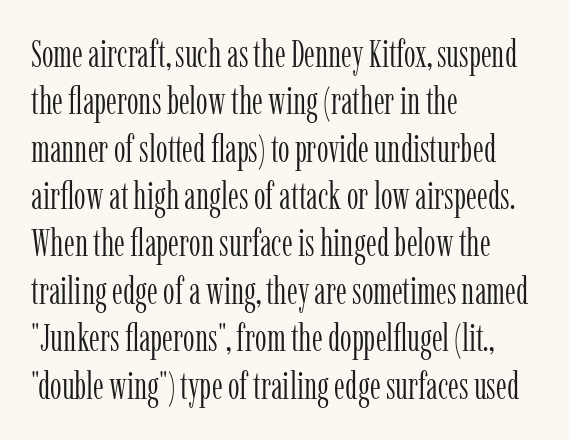
Has an underline been added? It has not. The type sits square on the baseline with zero lean. Vertical spacing — default. Leftover space on each line is placed entirely after the last word. Serif or sans? Serif — the stroke terminals have little feet. Think of a printed novel: that variable character pitch is what you see here.
